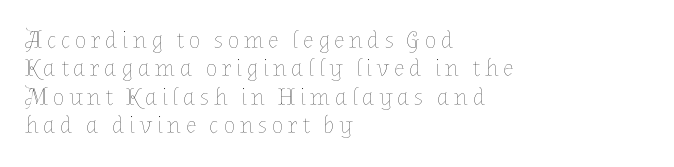
You can tell it's not italic because the verticals are truly vertical. The paragraph has a hard left edge and a soft right edge. A quiet, ordinary-to-light weight characterises the typeface. Plain, unruled lines of type.
